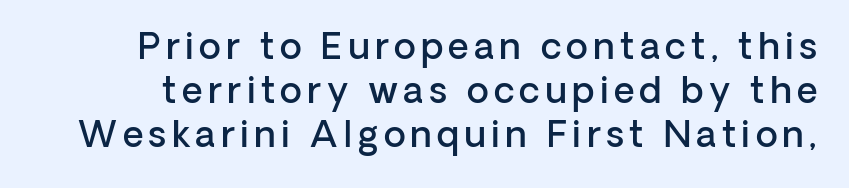
The lettering stays uniformly vertical, giving the passage a roman look. The foot of each line stays bare and open. Looks like regular typesetting: each glyph gets only the width it needs. Semibold letterforms, between regular and bold. I'd call this a sans setting — the letters go barefoot.
